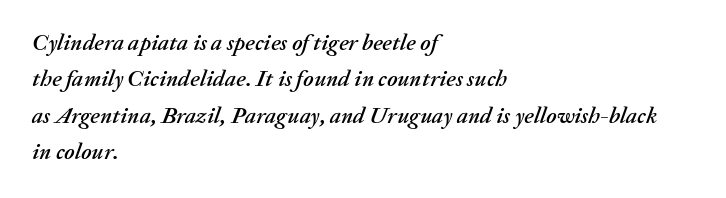
The image shows 23 px text type, italic (leaning right); set left-aligned, normal line spacing (1.58x), normal letter spacing, not underlined.
